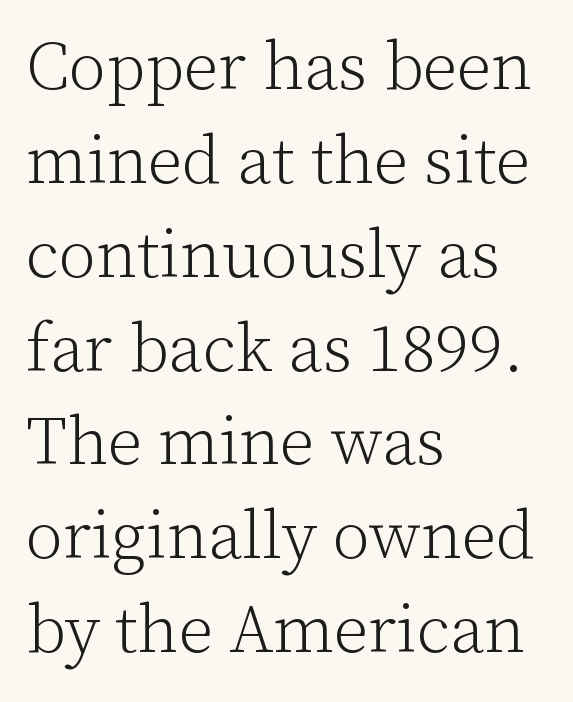
{"serif": "yes", "italic": "no", "bold": "no", "weight": "light", "width": "normal", "stroke_contrast": "low", "x_height": "medium", "monospaced": "no", "underline": "no", "align": "left", "line_spacing": "normal", "line_spacing_ratio": 1.38, "letter_spacing": "normal", "letter_spacing_em": 0.0, "glyph_px": 68}
